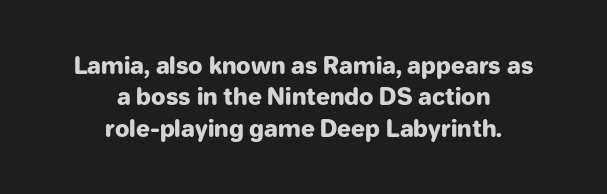
Notice how descenders clear the ascenders below comfortably — that's standard leading. Nobody touched the tracking dial on this one. Ascenders rise straight up at ninety degrees. Beneath every word, the page is bare.
